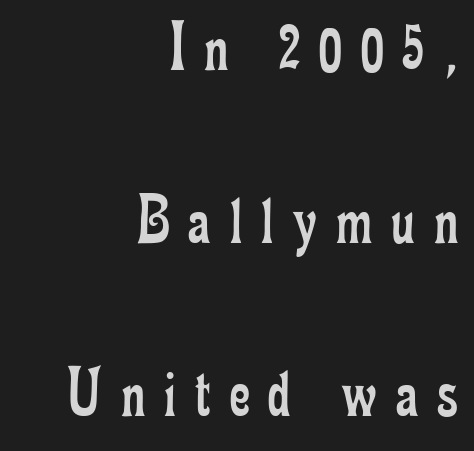
Line ends are locked; line starts wander. There is plenty of visible air inserted between adjacent glyphs. The letters advance in unequal steps, a hallmark of proportional type. No heavy texture on the line: the type isn't bold. The letters stand upright; this is a roman face.
